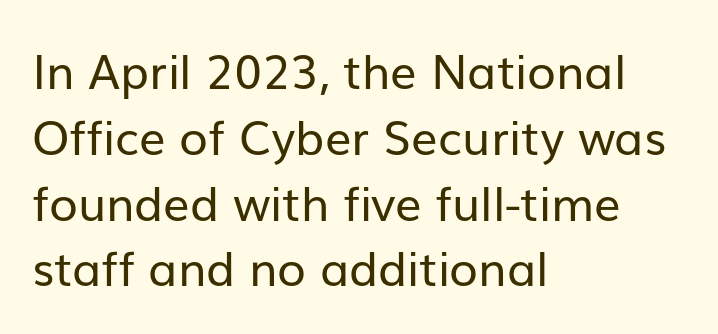
The designer went with a sans here, leaving each stem footless. Characters follow at the spacing the type designer built in. Rows of type keep a routine distance in the vertical direction. A quiet, ordinary-to-light weight characterises the typeface. Italic? Not at all — the glyphs are vertical.
